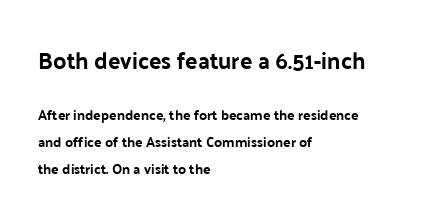
Q: Is the text italic (slanted)? A: No, it is upright.
Q: Is the text underlined? A: No.
Q: How is the paragraph aligned? A: Left-aligned.
Q: Is the spacing between letters normal or unusually wide? A: Normal.
Q: Is the spacing between lines tight, normal or loose? A: Loose.
Q: Which block of text is set in a larger size, the first (top) or the second (bottom)? A: The first (top) one.
